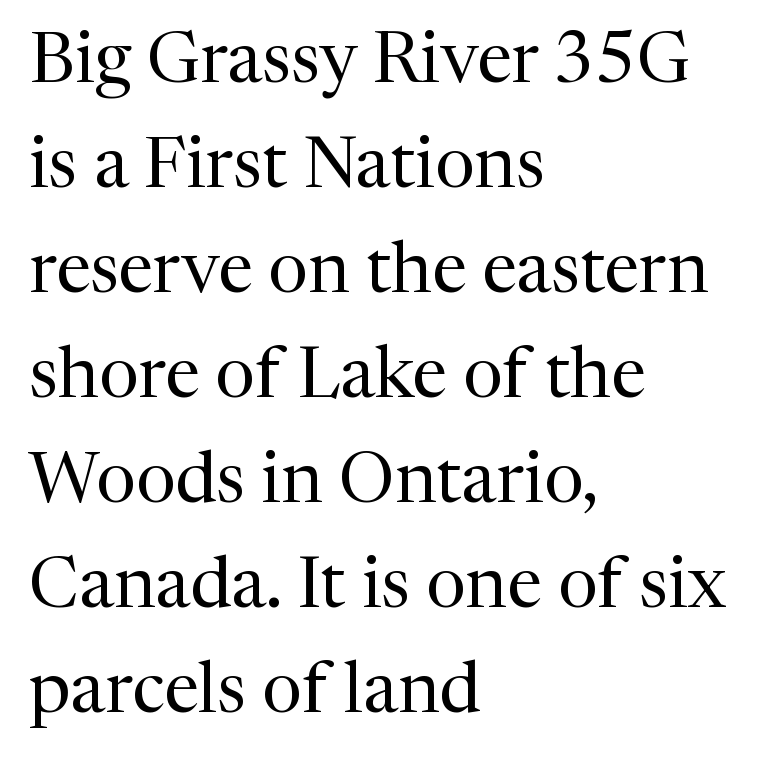
{"serif": "yes", "italic": "no", "bold": "no", "weight": "regular", "width": "normal", "stroke_contrast": "medium", "x_height": "medium", "monospaced": "no", "underline": "no", "align": "left", "line_spacing": "normal", "line_spacing_ratio": 1.48, "letter_spacing": "normal", "letter_spacing_em": 0.0, "glyph_px": 71}
